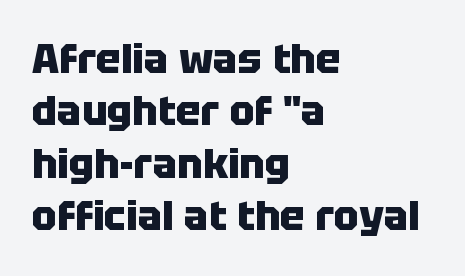
Q: Is the text bold? A: Yes.
Q: Is the text italic (slanted)? A: No, it is upright.
Q: Is the typeface a serif or a sans-serif typeface? A: Sans-serif.
Q: Is the text underlined? A: No.
Q: How is the paragraph aligned? A: Left-aligned.
Q: Is the spacing between letters normal or unusually wide? A: Normal.
Q: Is the spacing between lines tight, normal or loose? A: Normal.
Q: Width (condensed, normal, or wide)? A: Normal.
Q: Stroke contrast? A: Low.
Q: x-height? A: Large.
Q: Monospaced? A: No.
